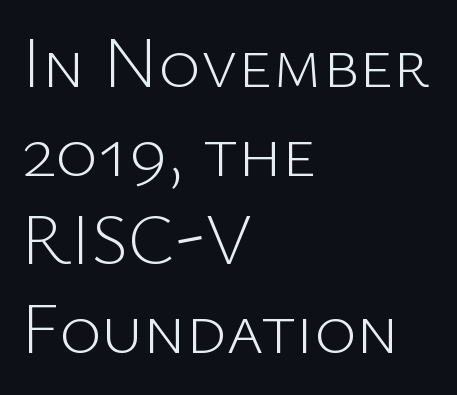
Posture: vertical. This sample is left-justified, so line endings fall wherever the words run out. Stems here are at most as thick as an everyday book face. Character widths vary here, with narrow letters taking less room than wide ones.
